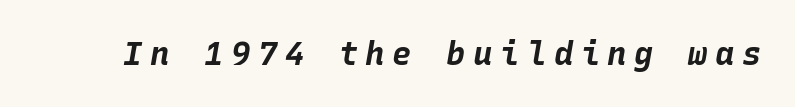
The image shows 32 px bold type, italic (leaning right), monospaced; set unusually wide letter spacing (+0.24 em), not underlined; low stroke contrast and a large x-height.
